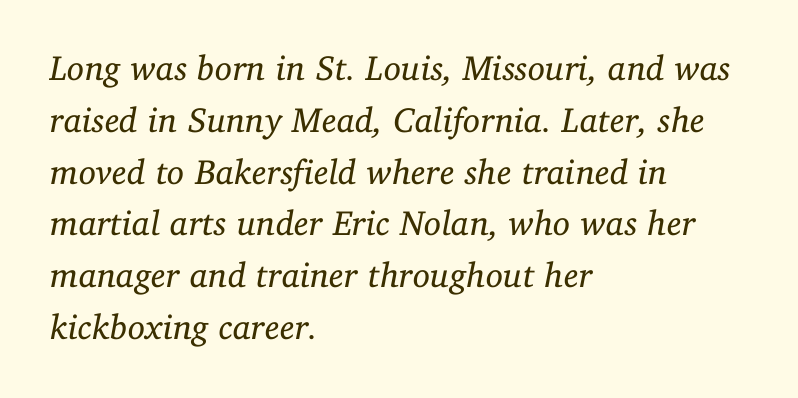
{"serif": "yes", "italic": "yes", "lean": "right", "slant_degrees": 11, "bold": "no", "weight": "regular", "width": "normal", "stroke_contrast": "low", "x_height": "medium", "monospaced": "no", "underline": "no", "align": "left", "line_spacing": "normal", "line_spacing_ratio": 1.48, "letter_spacing": "normal", "letter_spacing_em": 0.0, "glyph_px": 35}
